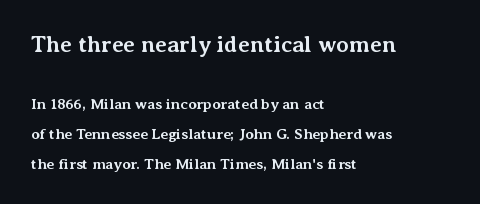
Q: Is the text bold? A: Yes.
Q: Is the text italic (slanted)? A: No, it is upright.
Q: Is the text underlined? A: No.
Q: How is the paragraph aligned? A: Left-aligned.
Q: Is the spacing between letters normal or unusually wide? A: Normal.
Q: Is the spacing between lines tight, normal or loose? A: Loose.
Q: Which block of text is set in a larger size, the first (top) or the second (bottom)? A: The first (top) one.
